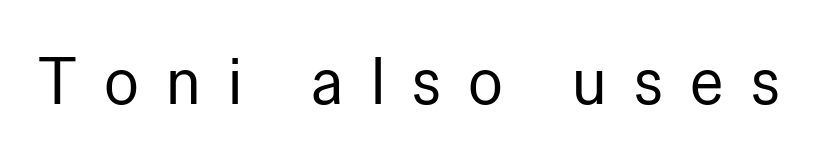
{"serif": "no", "italic": "no", "bold": "no", "weight": "regular", "width": "normal", "stroke_contrast": "low", "x_height": "medium", "monospaced": "no", "underline": "no", "letter_spacing": "wide", "letter_spacing_em": 0.42, "glyph_px": 65}
